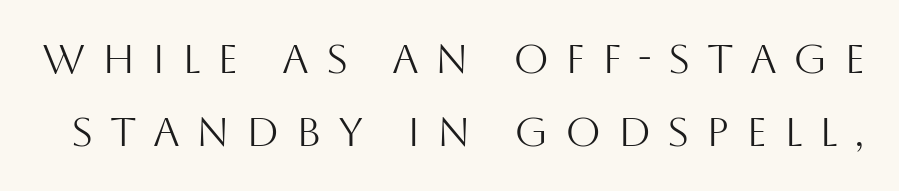
Spacing verdict: proportional, widths tailored to each character. This is sans-serif lettering, the kind often seen on screens and signage. Posture: straight, roman, zero tilt. The letterforms stand isolated, each surrounded by extra space. Stroke thickness stays within the range of a standard reading face or lighter.
